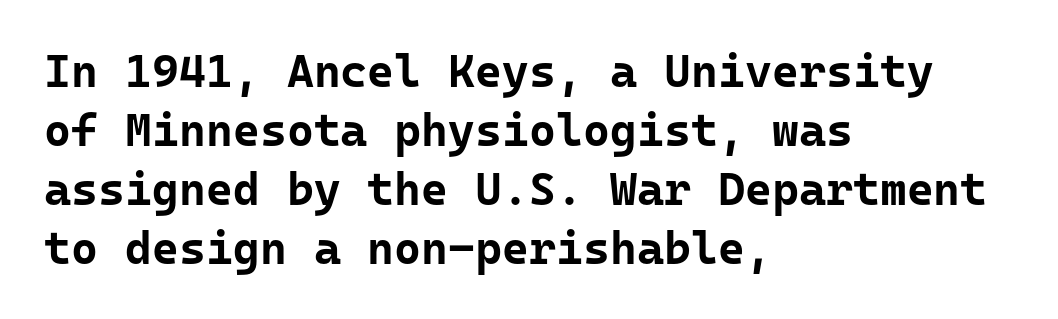
The image shows 46 px bold sans-serif type, upright, monospaced; set left-aligned, normal line spacing (1.28x), normal letter spacing, not underlined; low stroke contrast and a medium x-height.
